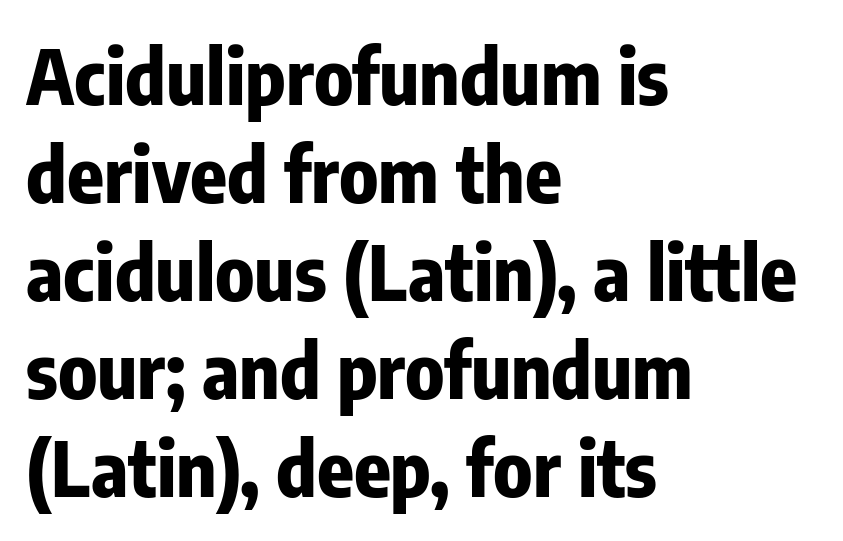
Q: Is the text bold? A: Yes.
Q: Is the text italic (slanted)? A: No, it is upright.
Q: Is the typeface a serif or a sans-serif typeface? A: Sans-serif.
Q: Is the text underlined? A: No.
Q: How is the paragraph aligned? A: Left-aligned.
Q: Is the spacing between letters normal or unusually wide? A: Normal.
Q: Is the spacing between lines tight, normal or loose? A: Normal.
Q: Width (condensed, normal, or wide)? A: Condensed.
Q: Stroke contrast? A: Low.
Q: x-height? A: Medium.
Q: Monospaced? A: No.
